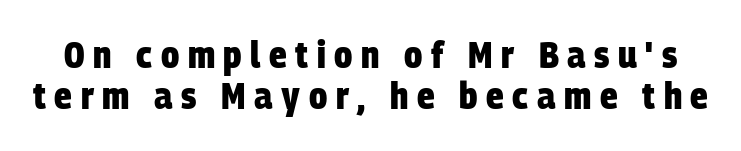
The characters look thick and weighty, a clear bold. Each new line begins almost immediately beneath the previous one. A typesetter would label this face a sans. Is the letter spacing exaggerated? Yes — the characters are pushed far apart. The letters advance in unequal steps, a hallmark of proportional type. The gap between lines stays unmarked.
